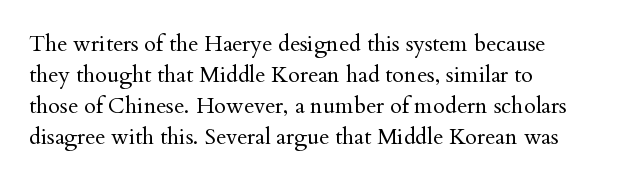
{"italic": "no", "bold": "no", "underline": "no", "align": "left", "line_spacing": "normal", "line_spacing_ratio": 1.41, "letter_spacing": "normal", "letter_spacing_em": 0.0, "glyph_px": 22}
